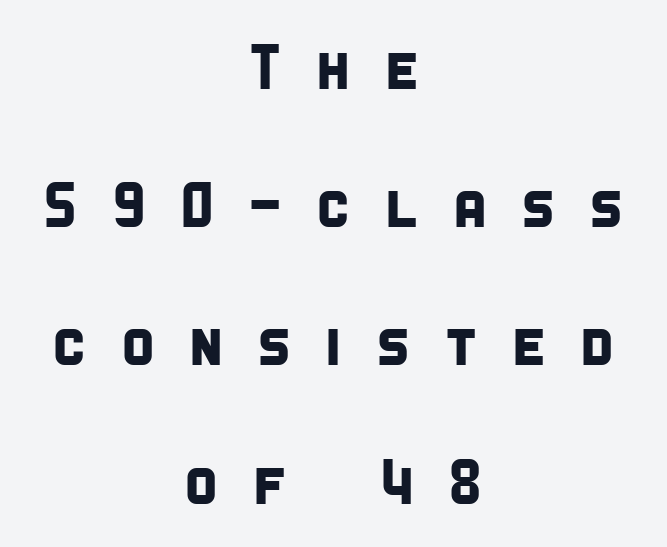
{"serif": "no", "width": "condensed", "stroke_contrast": "low", "x_height": "large", "monospaced": "no", "underline": "no", "align": "center", "line_spacing": "loose", "line_spacing_ratio": 2.16, "letter_spacing": "wide", "letter_spacing_em": 0.5, "glyph_px": 64}
